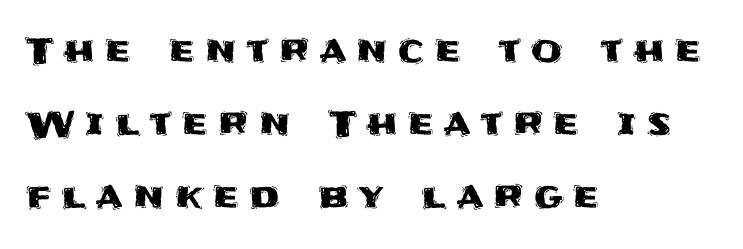
{"serif": "no", "italic": "no", "width": "normal", "stroke_contrast": "medium", "x_height": "large", "monospaced": "no", "underline": "no", "align": "left", "line_spacing": "loose", "line_spacing_ratio": 2.03, "letter_spacing": "wide", "letter_spacing_em": 0.29, "glyph_px": 36}
